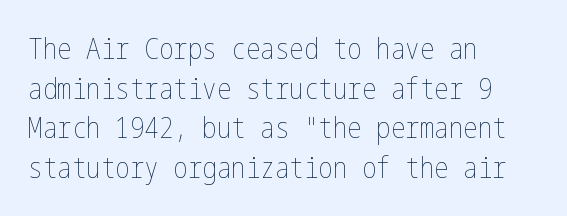
{"italic": "no", "bold": "no", "weight": "thin", "width": "condensed", "stroke_contrast": "low", "x_height": "medium", "underline": "no", "align": "left", "line_spacing": "normal", "line_spacing_ratio": 1.37, "letter_spacing": "normal", "letter_spacing_em": 0.0, "glyph_px": 29}
